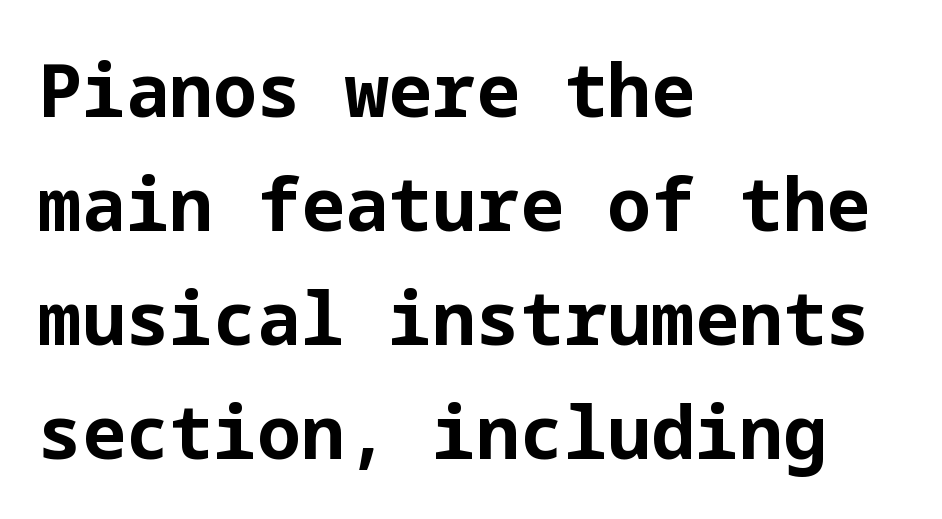
The letters stand upright; this is a roman face. Typographic density is high because the face is bold. Is this a sans? Yes — the strokes have no serifs. These lines sit exactly where default settings would place them. The strip under each line holds only bare page. A student would call this left alignment; a typographer would say flush left, rag right.
